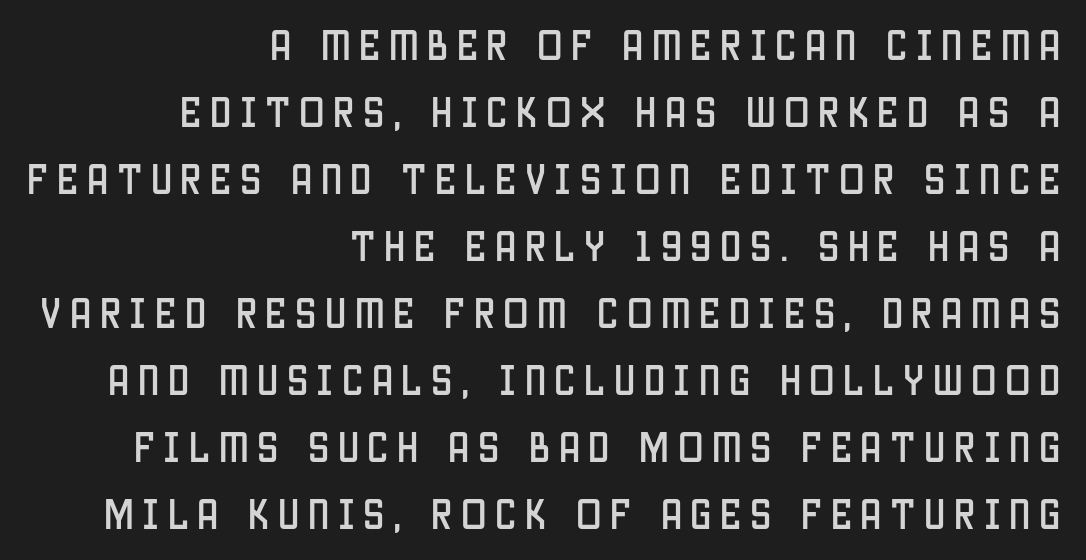
The image shows 34 px condensed sans-serif type, upright; set right-aligned, loose line spacing (1.97x), unusually wide letter spacing (+0.25 em), not underlined; low stroke contrast and a large x-height.
